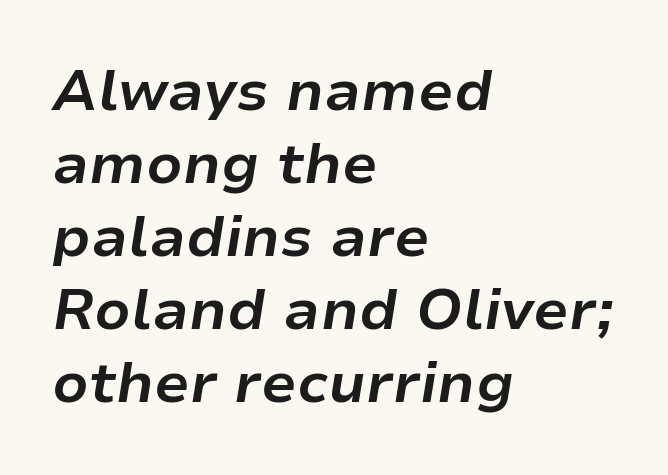
The image shows 57 px bold type, italic (leaning right); set left-aligned, normal line spacing (1.28x), normal letter spacing, not underlined; low stroke contrast and a medium x-height.
